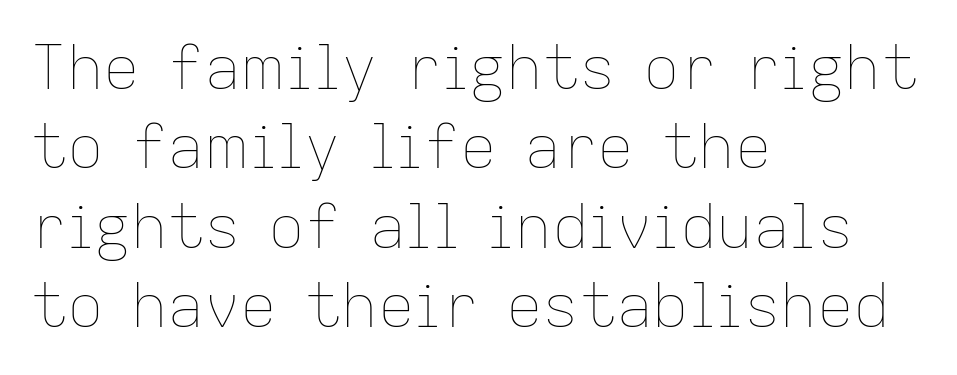
Q: Is the text bold? A: No.
Q: Is the text italic (slanted)? A: No, it is upright.
Q: Is the text underlined? A: No.
Q: How is the paragraph aligned? A: Left-aligned.
Q: Is the spacing between letters normal or unusually wide? A: Normal.
Q: Is the spacing between lines tight, normal or loose? A: Normal.
Q: Width (condensed, normal, or wide)? A: Normal.
Q: Stroke contrast? A: Low.
Q: x-height? A: Medium.
Q: Monospaced? A: No.
